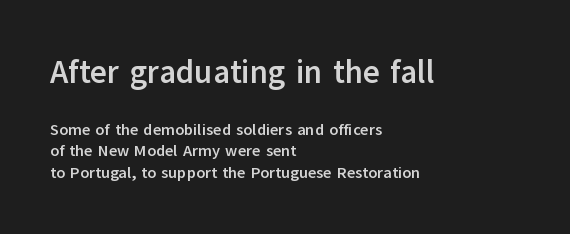
Posture: vertical. Each new line begins a customary step beneath the previous one. The letters in the upper block stand taller than those in the block below. Look at the stroke-to-counter ratio: heavy, a bold. The paragraph has a hard left edge and a soft right edge. The passage shown is typed in a proportional face where columns would drift.
